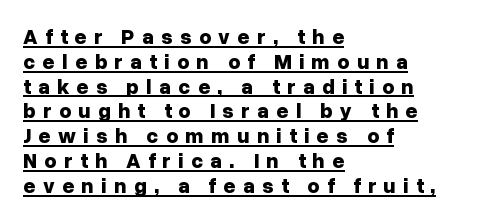
The sample has been set heavy, in full bold. Glyph-to-glyph distance is far greater than everyday printed text. Posture: straight, roman, zero tilt. Line starts are locked; line ends wander. Honestly, the underline is the first thing you notice here.
